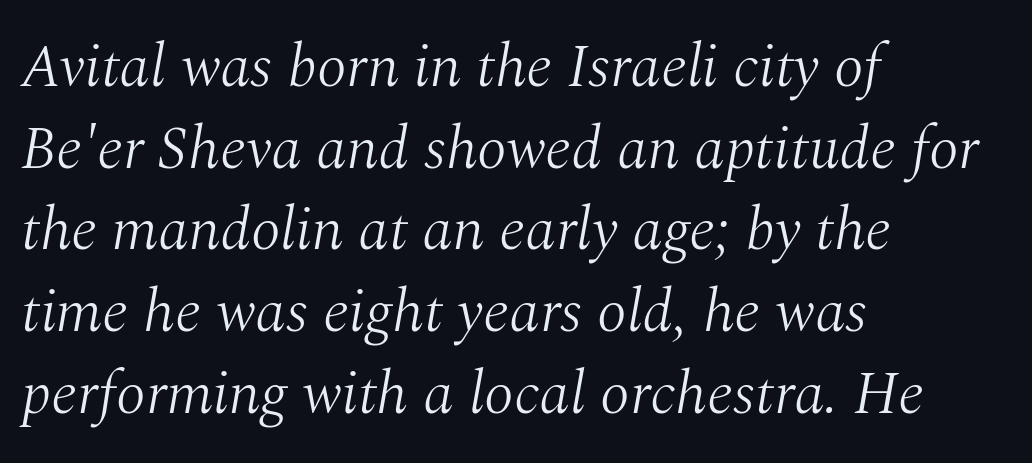
The image shows 61 px light serif type, italic (leaning right); set left-aligned, normal line spacing (1.34x), normal letter spacing, not underlined; medium stroke contrast and a medium x-height.
